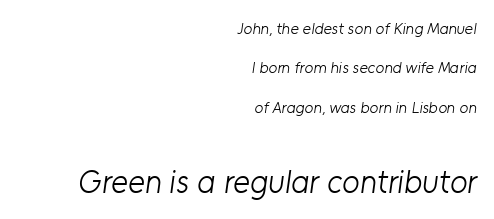
Caption: face not bold, strokes unweighted. Character widths vary here, with narrow letters taking less room than wide ones. These two chunks differ in scale, with the bottom chunk taking the larger measure. The space between consecutive lines is lavish. The area under the type is left untouched.
